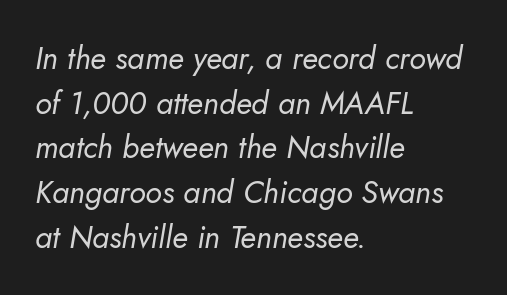
The image shows 31 px regular-weight type, italic (leaning right); set left-aligned, normal line spacing (1.44x), normal letter spacing, not underlined; low stroke contrast and a small x-height.
